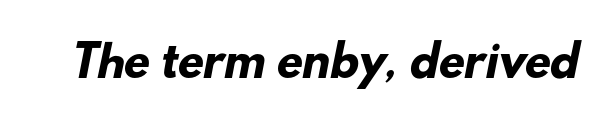
The image shows 42 px heavy sans-serif type; set normal letter spacing, not underlined; low stroke contrast and a small x-height.
